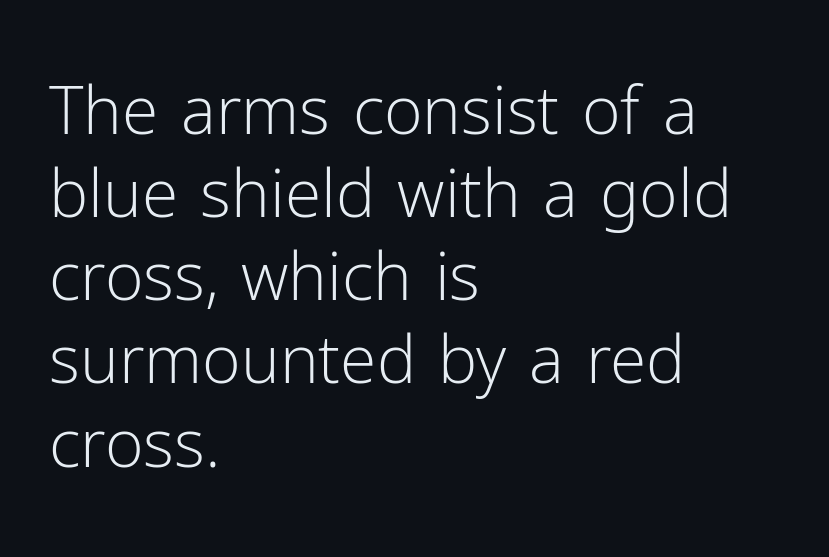
{"serif": "no", "italic": "no", "bold": "no", "weight": "light", "width": "normal", "stroke_contrast": "low", "x_height": "medium", "monospaced": "no", "underline": "no", "align": "left", "line_spacing": "normal", "line_spacing_ratio": 1.26, "letter_spacing": "normal", "letter_spacing_em": 0.0, "glyph_px": 66}
